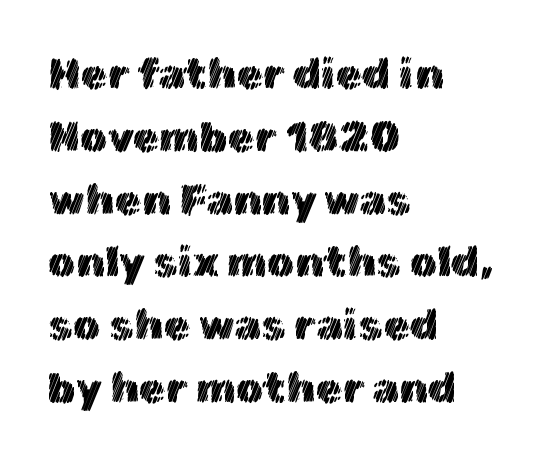
Q: Is the text italic (slanted)? A: No, it is upright.
Q: Is the text underlined? A: No.
Q: How is the paragraph aligned? A: Left-aligned.
Q: Is the spacing between letters normal or unusually wide? A: Normal.
Q: Is the spacing between lines tight, normal or loose? A: Normal.
Q: Width (condensed, normal, or wide)? A: Normal.
Q: x-height? A: Medium.
Q: Monospaced? A: No.
